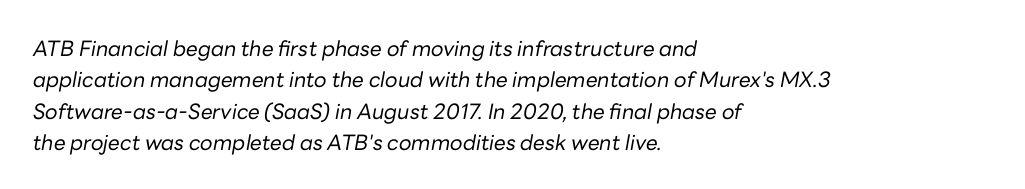
The image shows 21 px text type, italic (leaning right); set left-aligned, normal line spacing (1.49x), normal letter spacing, not underlined.
